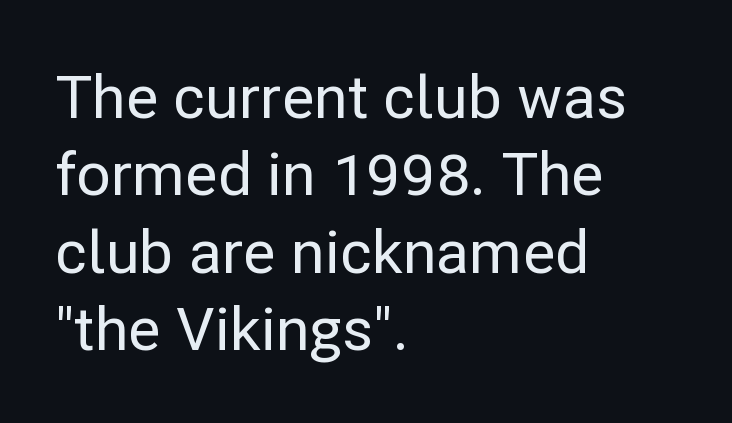
How are the letters spaced? Ordinarily, with no added tracking. Descenders hang freely into open space. A typesetter would mark this as roman, not italic. Every row of glyphs begins at an identical x-position on the left. Letterform terminals end flat and unadorned throughout the passage.
